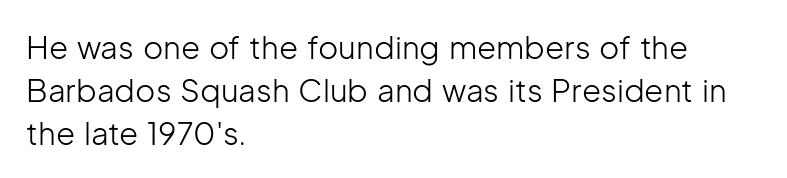
The image shows 31 px light sans-serif type, upright; set left-aligned, normal line spacing (1.38x), normal letter spacing, not underlined; low stroke contrast and a medium x-height.
